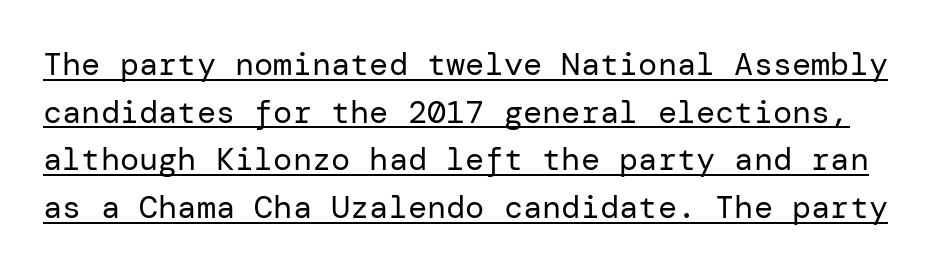
Here the glyphs are tracked normally, forming tight word shapes. The typesetter has applied underlining to the passage shown. A roman cut, with each character standing at attention. No feet cap the strokes, marking this as sans-serif type. Weight: not bold — regular or lighter. The designer left line spacing at the default.
